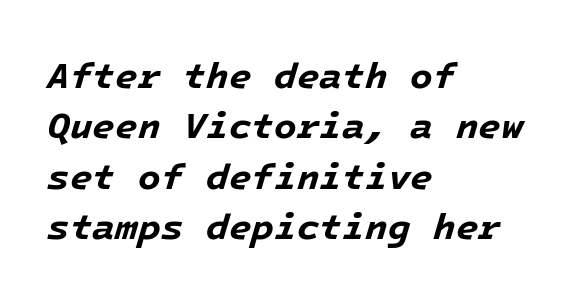
Q: Is the text bold? A: Yes.
Q: Is the text italic (slanted)? A: Yes, it leans right by about 16 degrees.
Q: Is the text underlined? A: No.
Q: How is the paragraph aligned? A: Left-aligned.
Q: Is the spacing between letters normal or unusually wide? A: Normal.
Q: Is the spacing between lines tight, normal or loose? A: Normal.
Q: Width (condensed, normal, or wide)? A: Normal.
Q: Stroke contrast? A: Low.
Q: x-height? A: Medium.
